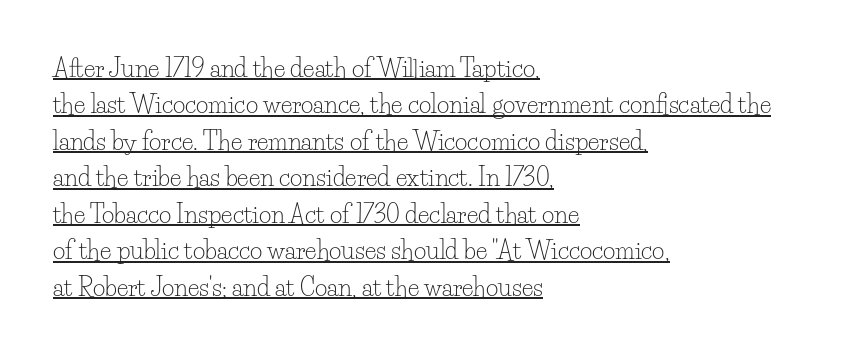
Q: Is the text bold? A: No.
Q: Is the text italic (slanted)? A: No, it is upright.
Q: Is the text underlined? A: Yes.
Q: How is the paragraph aligned? A: Left-aligned.
Q: Is the spacing between letters normal or unusually wide? A: Normal.
Q: Is the spacing between lines tight, normal or loose? A: Normal.
